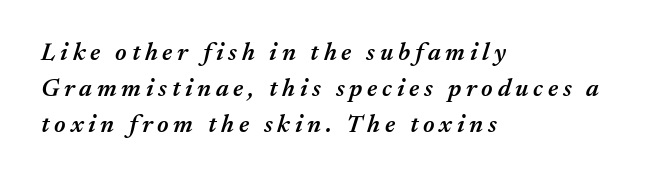
An italicized treatment has been applied to the whole sample. Compared with an ordinary text face, these strokes are moderately heavier — a semibold. Clear beneath every line of the passage. In CSS terms this would be text-align: left. Reading down the column, the eye jumps a familiar distance to each next line.
